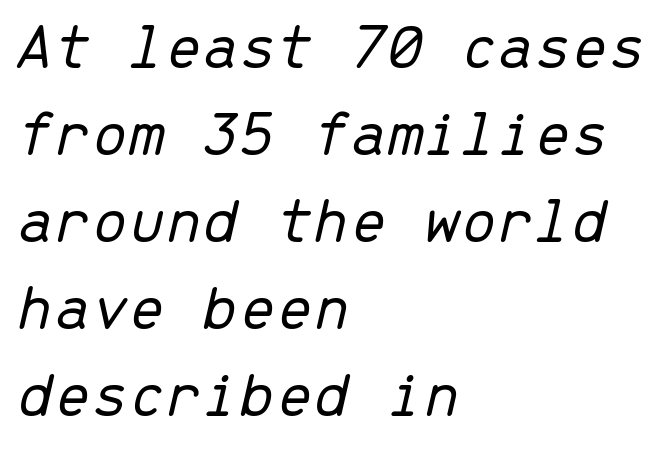
Think standard paragraph weight, or any step lighter than that. Monospaced: the letters line up in strict vertical columns. Rows of type keep a routine distance in the vertical direction. Each row of text sits above clean, open space.
